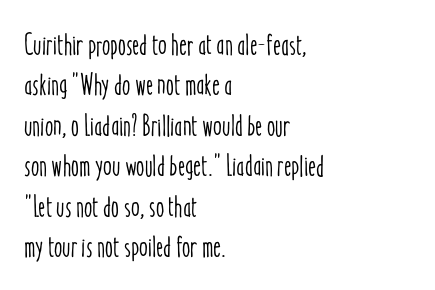
The image shows 30 px condensed type, upright; set left-aligned, normal line spacing (1.35x), normal letter spacing, not underlined; low stroke contrast and a medium x-height.
